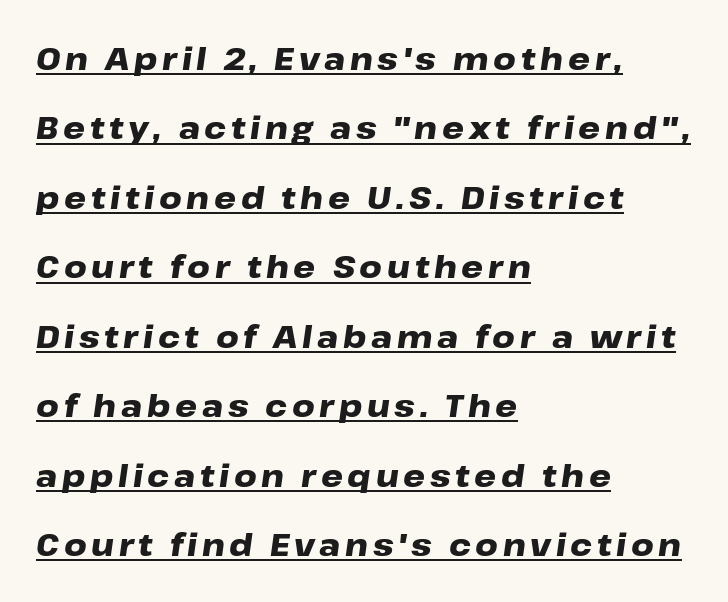
{"italic": "yes", "lean": "right", "slant_degrees": 8, "bold": "yes", "weight": "heavy", "width": "wide", "stroke_contrast": "low", "x_height": "medium", "monospaced": "no", "underline": "yes", "align": "left", "line_spacing": "loose", "line_spacing_ratio": 2.24, "glyph_px": 31}
